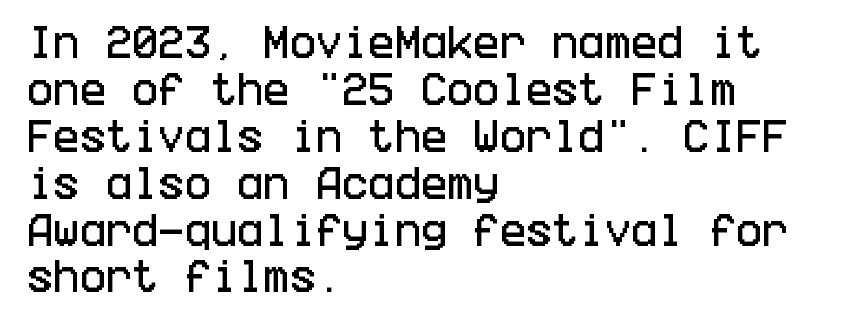
{"serif": "no", "italic": "no", "width": "condensed", "stroke_contrast": "low", "x_height": "large", "underline": "no", "align": "left", "line_spacing": "normal", "line_spacing_ratio": 1.34, "letter_spacing": "normal", "letter_spacing_em": 0.0, "glyph_px": 35}
